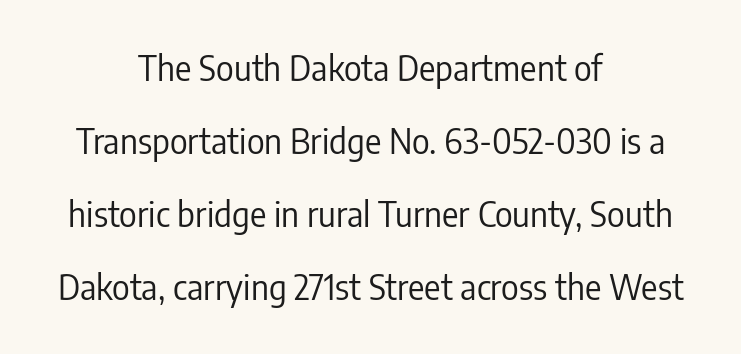
This sample is center-justified, so both line endings float freely. Proportional: the letters do not fall into vertical columns. The foot of each line stays bare and open. Unlike italic type, these characters show no tilt at all.
